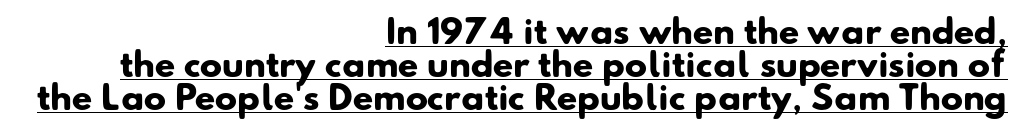
{"serif": "no", "bold": "yes", "weight": "heavy", "width": "normal", "stroke_contrast": "low", "x_height": "small", "monospaced": "no", "underline": "yes", "align": "right", "line_spacing": "tight", "line_spacing_ratio": 1.0, "letter_spacing": "normal", "letter_spacing_em": 0.0, "glyph_px": 33}
